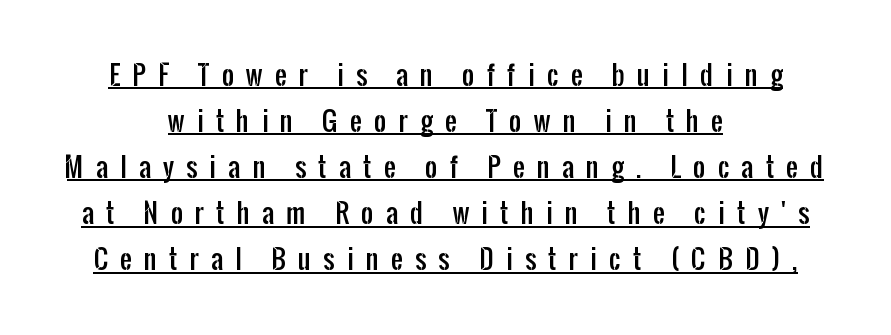
The image shows 26 px text type, upright; set centered, line spacing 1.77x, unusually wide letter spacing (+0.48 em), underlined.
